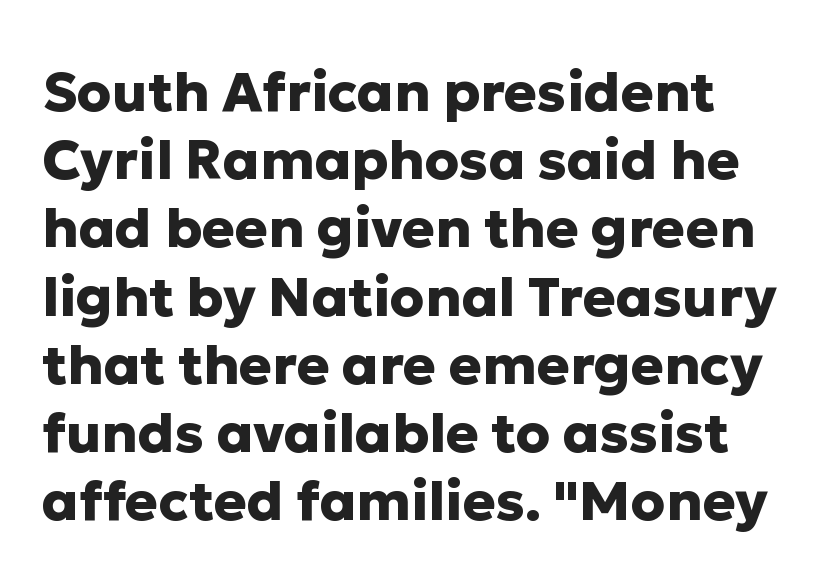
These lines are composed in type without serifs. You can tell it's not italic because the verticals are truly vertical. The letterforms sit shoulder to shoulder at normal distance. Chunky letters — that's bold for sure.
